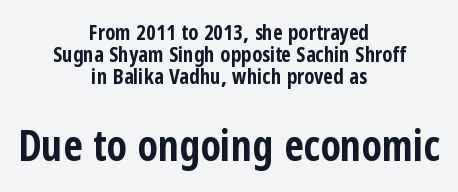
Q: Is the text bold? A: Yes.
Q: Is the text italic (slanted)? A: No, it is upright.
Q: Is the typeface a serif or a sans-serif typeface? A: Sans-serif.
Q: Is the text underlined? A: No.
Q: How is the paragraph aligned? A: Centered.
Q: Is the spacing between letters normal or unusually wide? A: Normal.
Q: Is the spacing between lines tight, normal or loose? A: Tight.
Q: Which block of text is set in a larger size, the first (top) or the second (bottom)? A: The second (bottom) one.
Q: Width (condensed, normal, or wide)? A: Condensed.
Q: Stroke contrast? A: Low.
Q: x-height? A: Medium.
Q: Monospaced? A: No.
